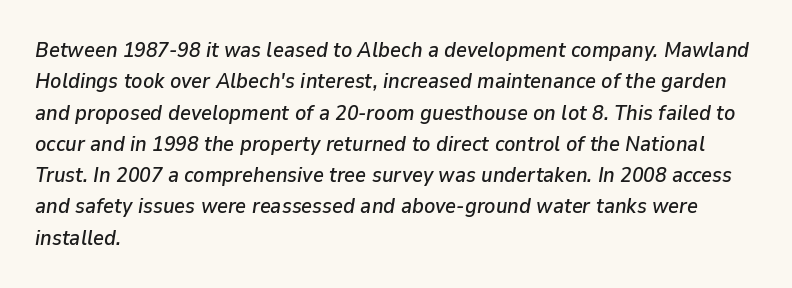
Q: Is the text italic (slanted)? A: Yes, it leans right by about 9 degrees.
Q: Is the text underlined? A: No.
Q: How is the paragraph aligned? A: Left-aligned.
Q: Is the spacing between letters normal or unusually wide? A: Normal.
Q: Is the spacing between lines tight, normal or loose? A: Normal.
